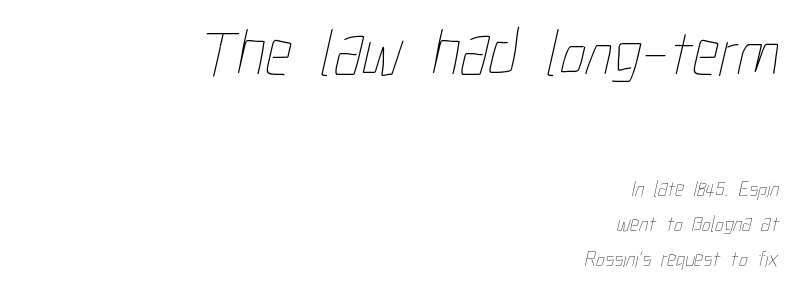
{"bold": "no", "weight": "thin", "width": "condensed", "stroke_contrast": "low", "x_height": "medium", "monospaced": "no", "underline": "no", "align": "right", "line_spacing": "normal", "line_spacing_ratio": 1.58, "letter_spacing": "normal", "letter_spacing_em": 0.0, "larger_block": "first", "size_ratio": 3.0, "glyph_px": 66}
